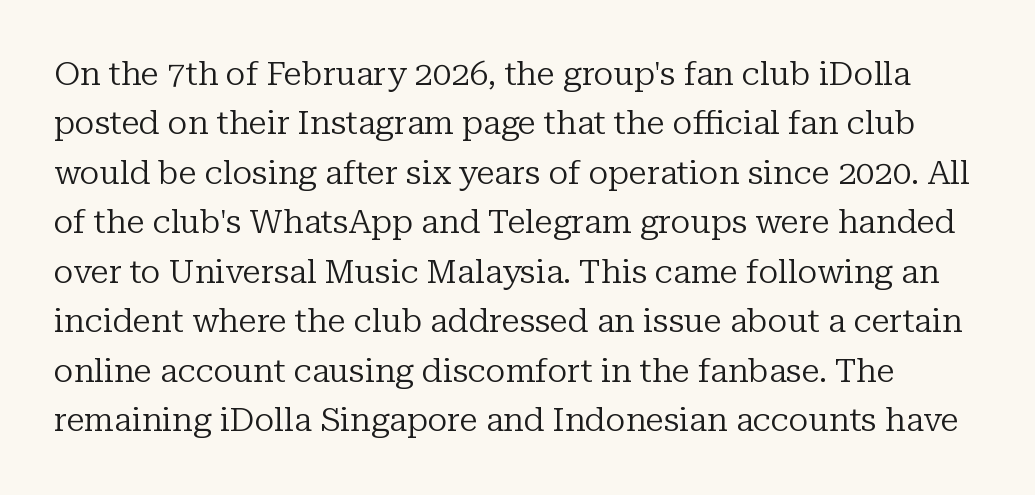
Q: Is the text bold? A: No.
Q: Is the text italic (slanted)? A: No, it is upright.
Q: Is the typeface a serif or a sans-serif typeface? A: Serif.
Q: Is the text underlined? A: No.
Q: Is the spacing between letters normal or unusually wide? A: Normal.
Q: Is the spacing between lines tight, normal or loose? A: Normal.
Q: Width (condensed, normal, or wide)? A: Normal.
Q: Stroke contrast? A: Low.
Q: x-height? A: Medium.
Q: Monospaced? A: No.
